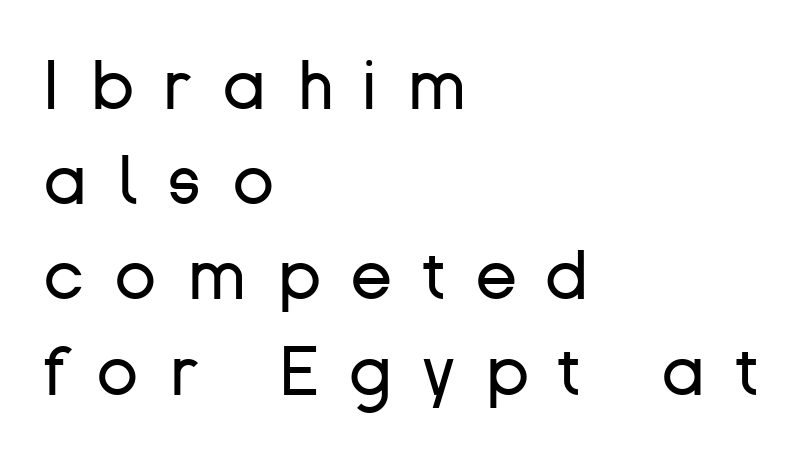
The characters are drawn with everyday or finer stroke widths. Note the varied advance widths — an 'i' is clearly narrower than an 'm'. Type without underlining. These lines sit exactly where default settings would place them.
